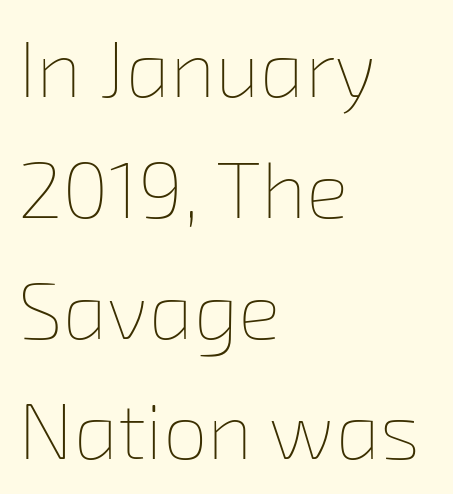
The image shows 80 px thin type; set left-aligned, normal line spacing (1.51x), normal letter spacing, not underlined; low stroke contrast and a medium x-height.
